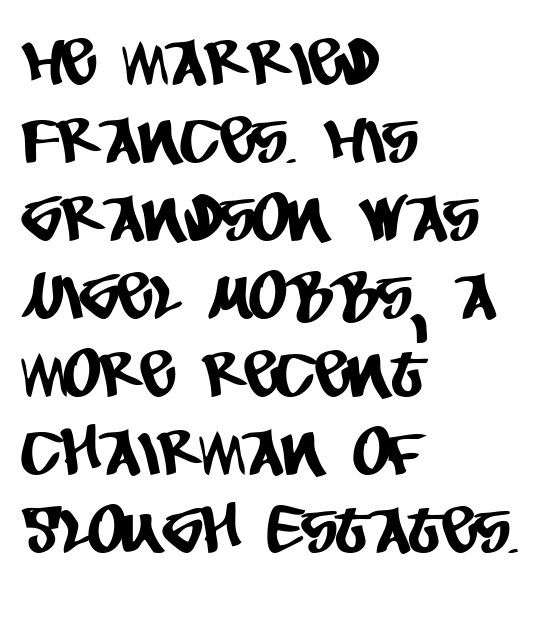
Q: Is the typeface a serif or a sans-serif typeface? A: Sans-serif.
Q: Is the text underlined? A: No.
Q: How is the paragraph aligned? A: Left-aligned.
Q: Is the spacing between letters normal or unusually wide? A: Normal.
Q: Width (condensed, normal, or wide)? A: Condensed.
Q: Stroke contrast? A: Low.
Q: x-height? A: Large.
Q: Monospaced? A: No.
